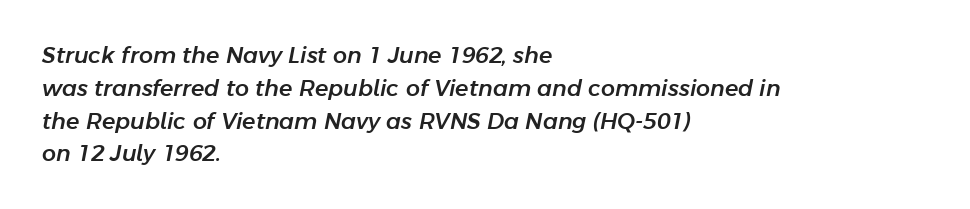
A bare baseline throughout the passage. The lettering tilts uniformly, giving the passage an italic look. Does extra space separate the letters? No, they use regular spacing. Horizontal alignment here is leftward, the default for most running prose. The lines sit at an ordinary, default distance from one another.
